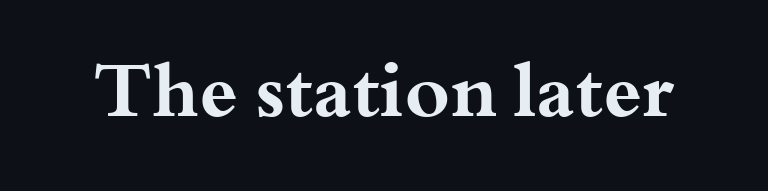
Q: Is the text bold? A: Yes.
Q: Is the text italic (slanted)? A: No, it is upright.
Q: Is the typeface a serif or a sans-serif typeface? A: Serif.
Q: Is the text underlined? A: No.
Q: Is the spacing between letters normal or unusually wide? A: Normal.
Q: Width (condensed, normal, or wide)? A: Wide.
Q: Stroke contrast? A: Medium.
Q: x-height? A: Small.
Q: Monospaced? A: No.
